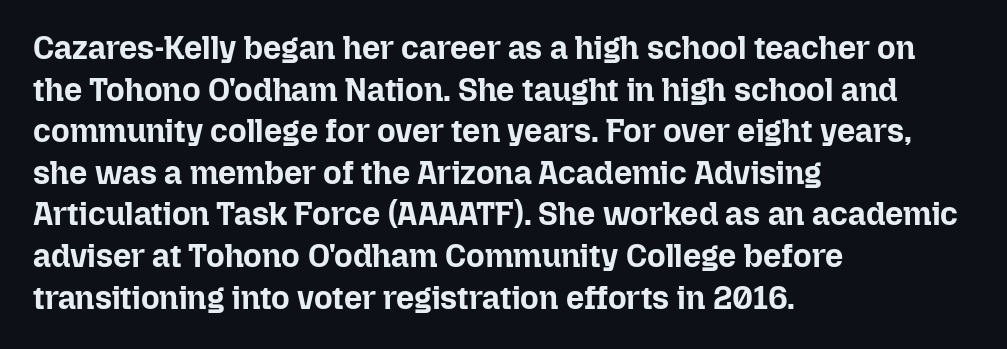
{"italic": "no", "bold": "yes", "weight": "bold", "width": "normal", "stroke_contrast": "low", "x_height": "medium", "monospaced": "no", "underline": "no", "align": "left", "line_spacing": "normal", "line_spacing_ratio": 1.3, "letter_spacing": "normal", "letter_spacing_em": 0.0, "glyph_px": 32}
